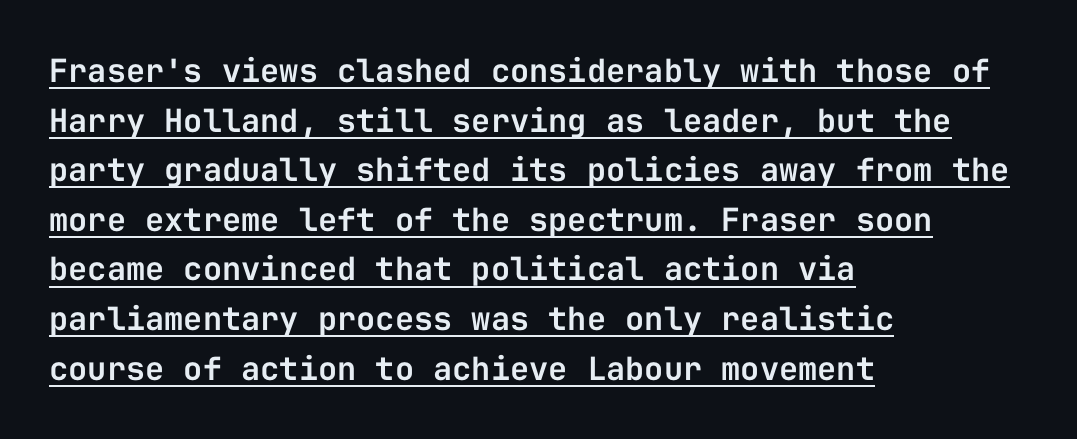
Q: Is the text italic (slanted)? A: No, it is upright.
Q: Is the typeface a serif or a sans-serif typeface? A: Sans-serif.
Q: Is the text underlined? A: Yes.
Q: How is the paragraph aligned? A: Left-aligned.
Q: Is the spacing between letters normal or unusually wide? A: Normal.
Q: Is the spacing between lines tight, normal or loose? A: Normal.
Q: Width (condensed, normal, or wide)? A: Normal.
Q: Stroke contrast? A: Low.
Q: x-height? A: Medium.
Q: Monospaced? A: Yes.
